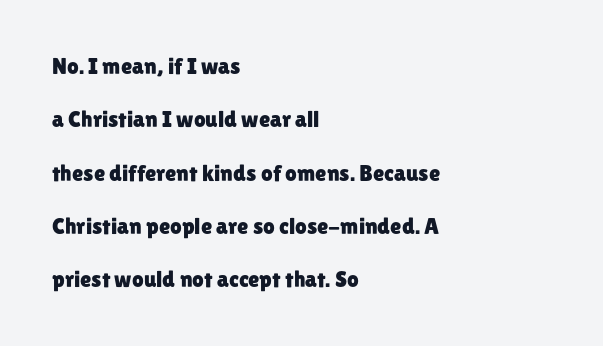
There is no visible air inserted between adjacent glyphs. If you drew a ruler down the left edge, every line would touch it. Words float on clear page, feet unadorned. You can tell it's not italic because the verticals are truly vertical. Notice the wide empty band between every row — that's loose leading.
